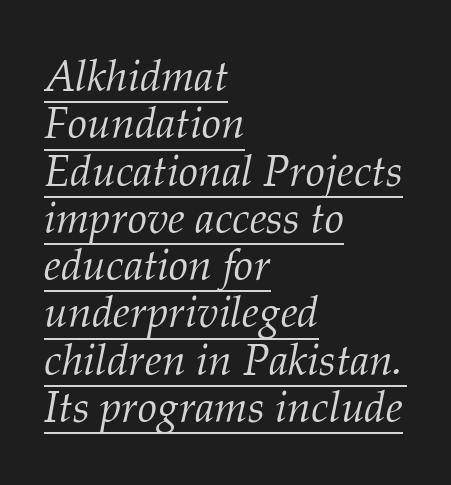
An italicized treatment has been applied to the whole sample. Nothing unusual about the tracking: characters are spaced as the font intends. Is the block centered? No — it sits flush against the left margin. Looks like regular typesetting: each glyph gets only the width it needs. These glyphs show unthickened strokes, regular width or finer.
